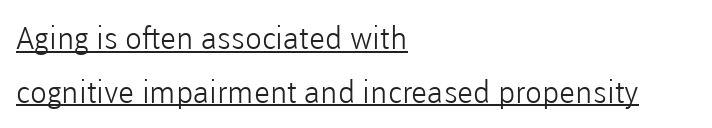
Compared with a typical body face, this is equally light or lighter still. Unlike a traditional serif, this face leaves its strokes unadorned. These lines are rendered in a variable-pitch font. These lines stack with their left ends in a neat column. This is underlined copy, the kind a proofreader might mark for attention.
